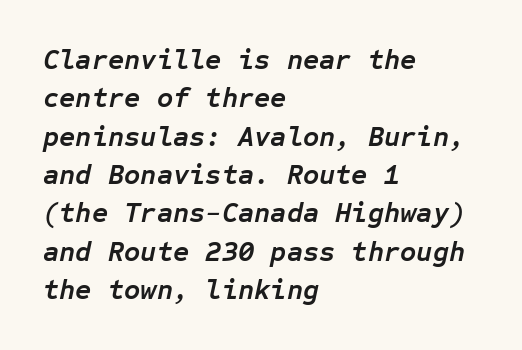
{"italic": "yes", "lean": "right", "slant_degrees": 12, "bold": "yes", "weight": "semibold", "width": "normal", "stroke_contrast": "low", "x_height": "medium", "monospaced": "yes", "underline": "no", "align": "left", "line_spacing": "normal", "line_spacing_ratio": 1.37, "letter_spacing": "normal", "letter_spacing_em": 0.0, "glyph_px": 28}
